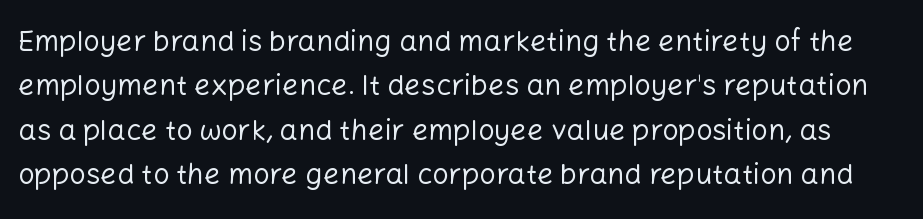
The image shows 29 px regular-weight sans-serif type, upright; set normal line spacing (1.53x), normal letter spacing, not underlined; low stroke contrast and a medium x-height.
